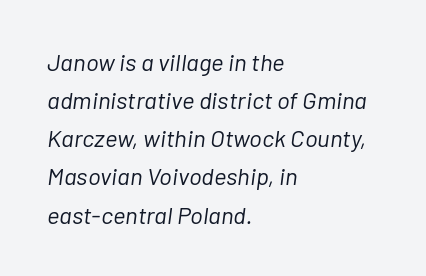
{"italic": "yes", "lean": "right", "slant_degrees": 7, "bold": "no", "underline": "no", "align": "left", "line_spacing": "normal", "line_spacing_ratio": 1.59, "letter_spacing": "normal", "letter_spacing_em": 0.0, "glyph_px": 24}
